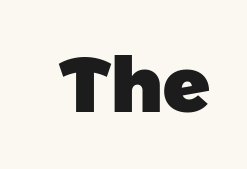
Q: Is the text bold? A: Yes.
Q: Is the typeface a serif or a sans-serif typeface? A: Sans-serif.
Q: Is the text underlined? A: No.
Q: Is the spacing between letters normal or unusually wide? A: Normal.
Q: Width (condensed, normal, or wide)? A: Normal.
Q: Stroke contrast? A: Low.
Q: x-height? A: Medium.
Q: Monospaced? A: No.
